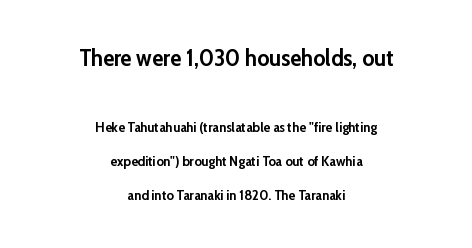
{"italic": "no", "bold": "yes", "underline": "no", "align": "center", "line_spacing": "loose", "line_spacing_ratio": 2.45, "letter_spacing": "normal", "letter_spacing_em": 0.0, "larger_block": "first", "size_ratio": 1.64, "glyph_px": 23}
